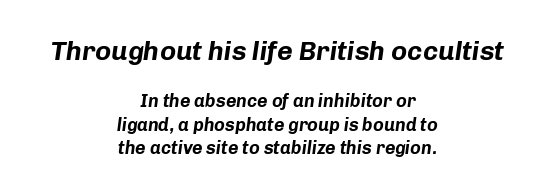
This layout puts the oversized block above and the modest block below. Clear beneath every line of the passage. The designer left line spacing at the default. There's an unmistakable incline to the writing here.
